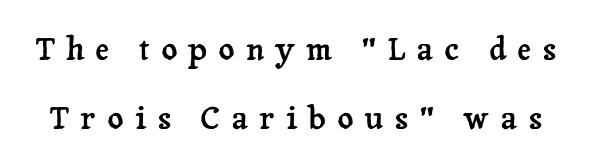
Leading: increased. Nope, not italic — everything's standing straight. You could not count columns in this text — the font is proportionally spaced. Beneath every word, the page is bare.
